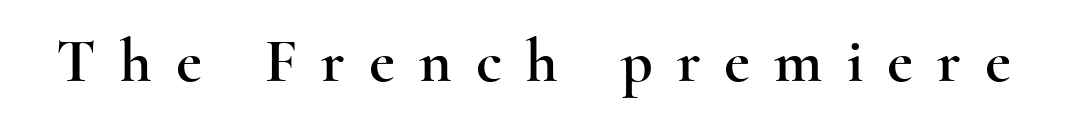
{"serif": "yes", "italic": "no", "width": "wide", "x_height": "small", "monospaced": "no", "underline": "no", "letter_spacing": "wide", "letter_spacing_em": 0.39, "glyph_px": 62}
